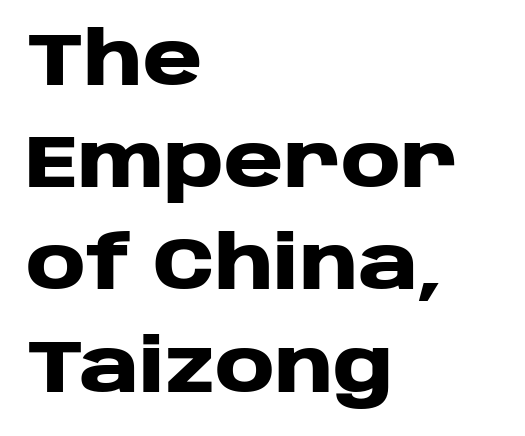
The image shows 73 px heavy, wide sans-serif type, upright; set left-aligned, normal line spacing (1.4x), normal letter spacing, not underlined; low stroke contrast and a large x-height.
